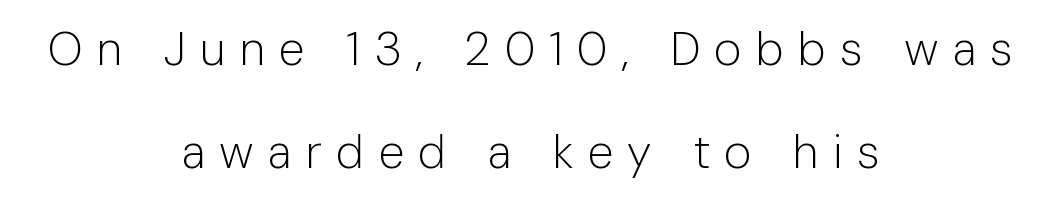
Q: Is the text bold? A: No.
Q: Is the text italic (slanted)? A: No, it is upright.
Q: Is the typeface a serif or a sans-serif typeface? A: Sans-serif.
Q: Is the text underlined? A: No.
Q: How is the paragraph aligned? A: Centered.
Q: Is the spacing between letters normal or unusually wide? A: Unusually wide.
Q: Is the spacing between lines tight, normal or loose? A: Loose.
Q: Width (condensed, normal, or wide)? A: Normal.
Q: Stroke contrast? A: Low.
Q: x-height? A: Medium.
Q: Monospaced? A: No.
